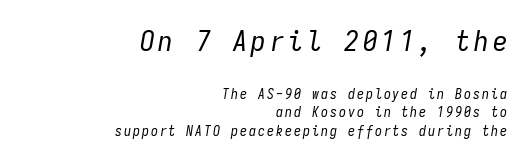
{"italic": "yes", "lean": "right", "slant_degrees": 9, "bold": "no", "weight": "regular", "width": "condensed", "stroke_contrast": "low", "x_height": "medium", "monospaced": "yes", "underline": "no", "align": "right", "line_spacing": "normal", "line_spacing_ratio": 1.33, "larger_block": "first", "size_ratio": 2.07, "glyph_px": 29}
